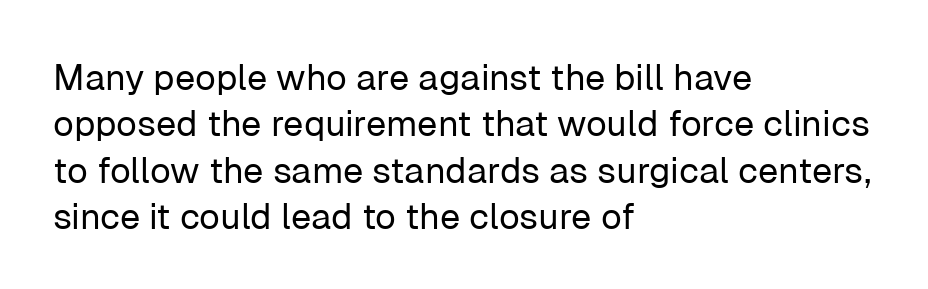
The image shows 36 px regular-weight sans-serif type, upright; set left-aligned, normal line spacing (1.29x), normal letter spacing, not underlined; low stroke contrast and a medium x-height.
